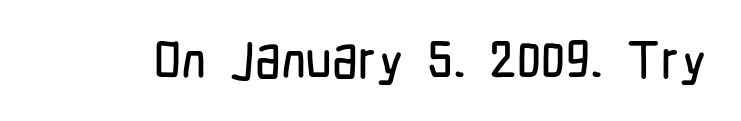
Nobody drew a line under any word here. Caption: standard tracking, unaltered. Font category for this specimen: sans-serif. The specimen reads as upright at a glance. The passage shown is typed in a proportional face where columns would drift.
